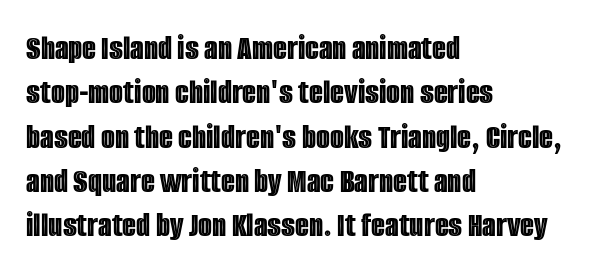
Underline: absent. Observe the ordinary spacing: letters are neighbours, not strangers. Italic? Not at all — the glyphs are vertical. In CSS terms this would be text-align: left. Do the characters align in a grid? No, the font is proportional.
